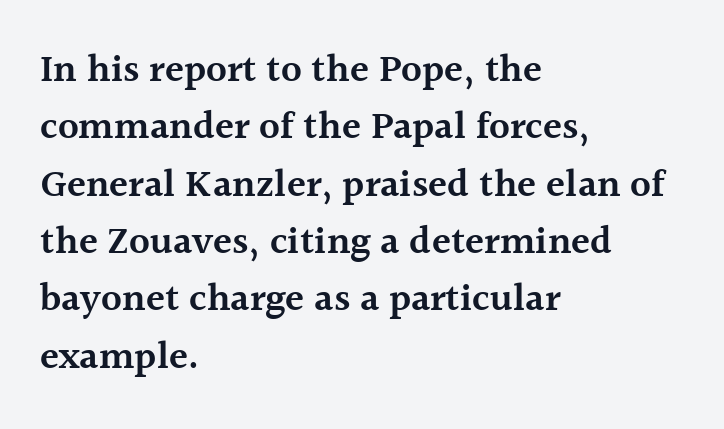
{"serif": "yes", "italic": "no", "bold": "semi", "weight": "semibold", "width": "normal", "x_height": "medium", "monospaced": "no", "underline": "no", "align": "left", "line_spacing": "normal", "line_spacing_ratio": 1.47, "letter_spacing": "normal", "letter_spacing_em": 0.0, "glyph_px": 39}
